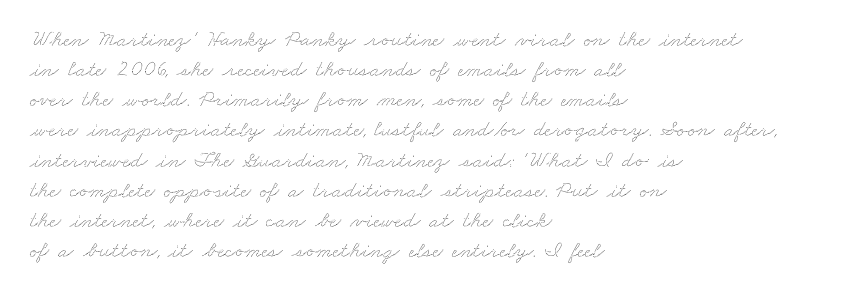
The image shows 23 px text type; set left-aligned, normal line spacing (1.31x), normal letter spacing, not underlined.
